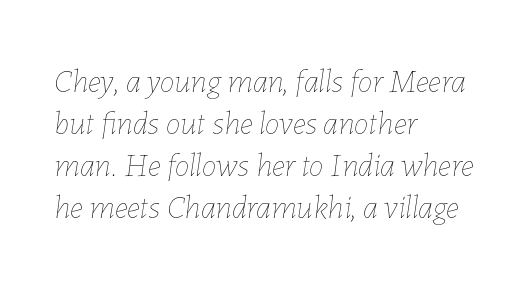
The paragraph shown leans on its left margin. This sample has the flowing, uneven cadence of proportional lettering. In terms of posture, this sample is oblique. The area under the type is left untouched. The horizontal fit of the characters is conventional and even.
